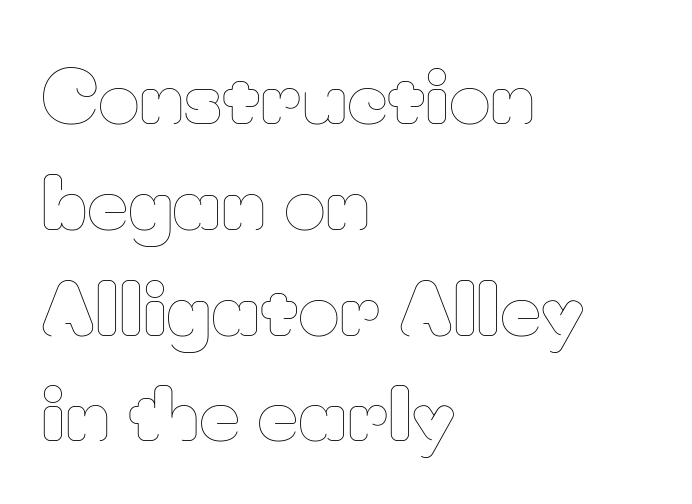
The image shows 71 px thin type, upright; set left-aligned, normal line spacing (1.49x), normal letter spacing, not underlined; low stroke contrast and a small x-height.
